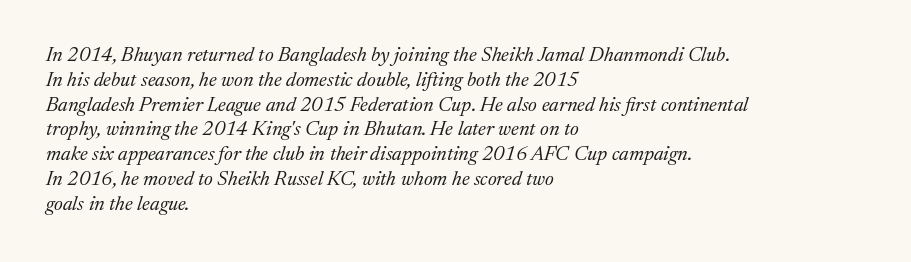
Q: Is the text bold? A: No.
Q: Is the text italic (slanted)? A: Yes, it leans right by about 17 degrees.
Q: Is the text underlined? A: No.
Q: How is the paragraph aligned? A: Left-aligned.
Q: Is the spacing between letters normal or unusually wide? A: Normal.
